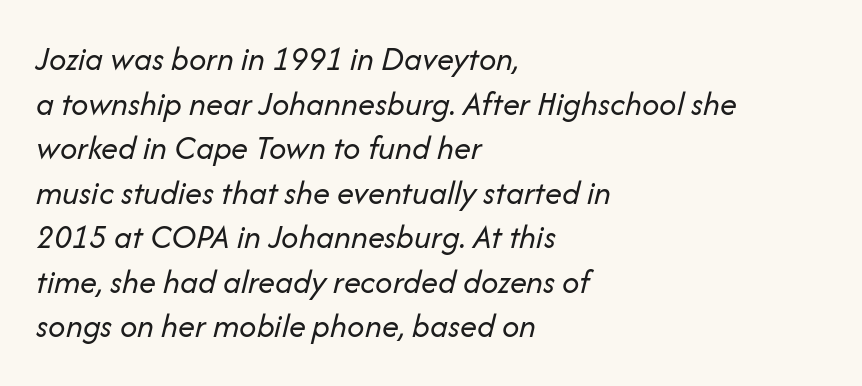
The image shows 34 px regular-weight type, italic (leaning right); set left-aligned, normal line spacing (1.31x), normal letter spacing, not underlined; low stroke contrast and a medium x-height.
